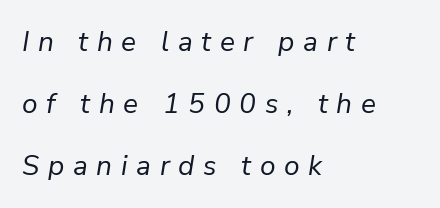
{"italic": "yes", "lean": "right", "slant_degrees": 9, "bold": "no", "weight": "regular", "width": "normal", "stroke_contrast": "low", "x_height": "medium", "monospaced": "no", "underline": "no", "align": "left", "line_spacing": "loose", "line_spacing_ratio": 2.22, "letter_spacing": "wide", "letter_spacing_em": 0.31, "glyph_px": 28}
